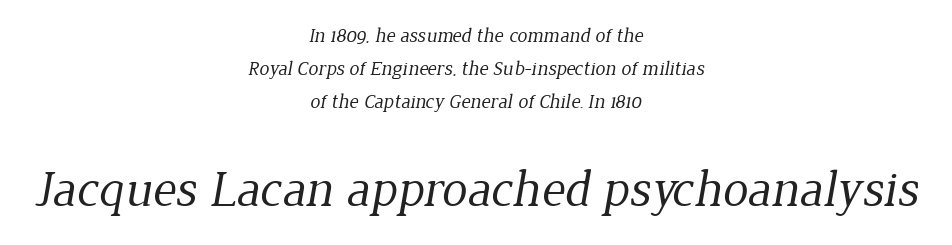
The image shows 51 px regular-weight serif type; set centered, normal line spacing (1.66x), normal letter spacing, not underlined; the second (bottom) block is 2.55x larger; low stroke contrast and a medium x-height.
